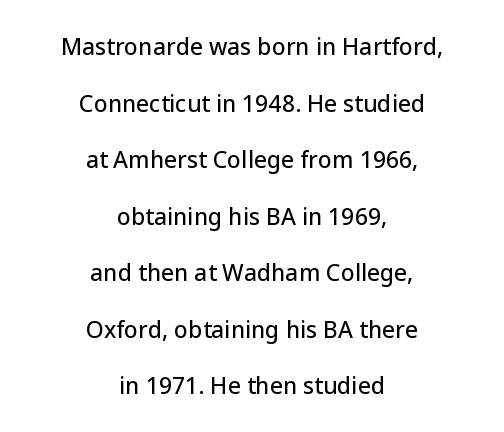
{"italic": "no", "underline": "no", "align": "center", "line_spacing": "loose", "line_spacing_ratio": 2.46, "letter_spacing": "normal", "letter_spacing_em": 0.0, "glyph_px": 23}
